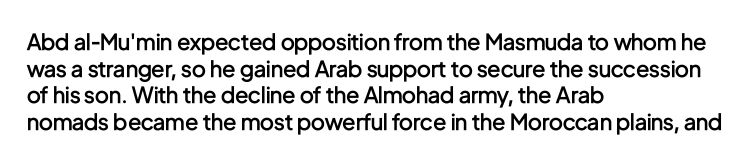
{"italic": "no", "bold": "semi", "underline": "no", "align": "left", "line_spacing_ratio": 1.21, "letter_spacing": "normal", "letter_spacing_em": 0.0, "glyph_px": 22}
